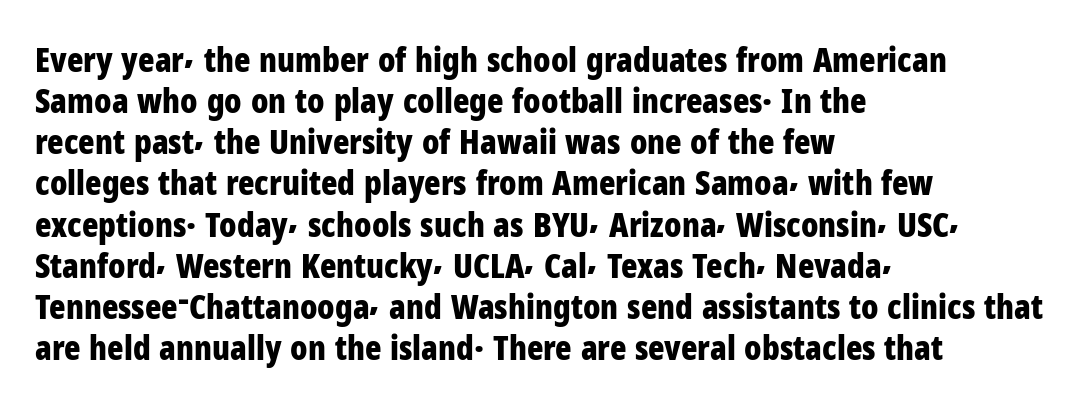
Q: Is the text bold? A: Yes.
Q: Is the text italic (slanted)? A: No, it is upright.
Q: Is the typeface a serif or a sans-serif typeface? A: Sans-serif.
Q: Is the text underlined? A: No.
Q: How is the paragraph aligned? A: Left-aligned.
Q: Is the spacing between letters normal or unusually wide? A: Normal.
Q: Width (condensed, normal, or wide)? A: Condensed.
Q: Stroke contrast? A: Low.
Q: x-height? A: Medium.
Q: Monospaced? A: No.
